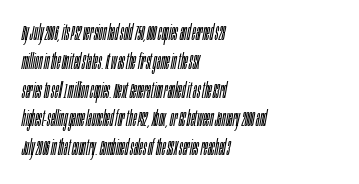
{"italic": "yes", "lean": "right", "slant_degrees": 10, "bold": "no", "underline": "no", "align": "left", "line_spacing": "normal", "line_spacing_ratio": 1.31, "letter_spacing": "normal", "letter_spacing_em": 0.0, "glyph_px": 22}
